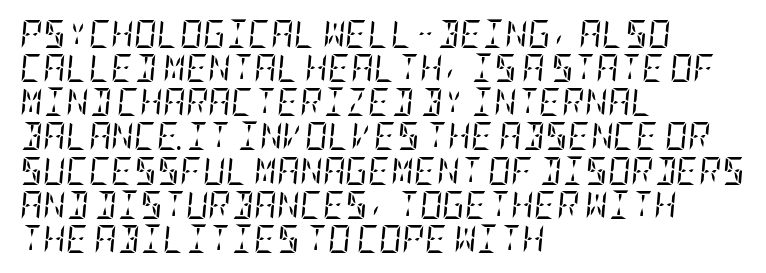
Q: Is the text bold? A: No.
Q: Is the text italic (slanted)? A: Yes, it leans right by about 5 degrees.
Q: Is the typeface a serif or a sans-serif typeface? A: Serif.
Q: Is the text underlined? A: No.
Q: How is the paragraph aligned? A: Left-aligned.
Q: Is the spacing between letters normal or unusually wide? A: Normal.
Q: Width (condensed, normal, or wide)? A: Condensed.
Q: Stroke contrast? A: Low.
Q: x-height? A: Large.
